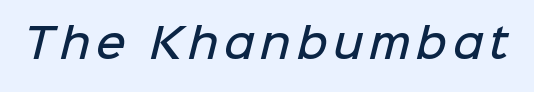
Q: Is the text bold? A: Semi-bold.
Q: Is the typeface a serif or a sans-serif typeface? A: Sans-serif.
Q: Is the text underlined? A: No.
Q: Width (condensed, normal, or wide)? A: Normal.
Q: Stroke contrast? A: Low.
Q: x-height? A: Medium.
Q: Monospaced? A: No.
